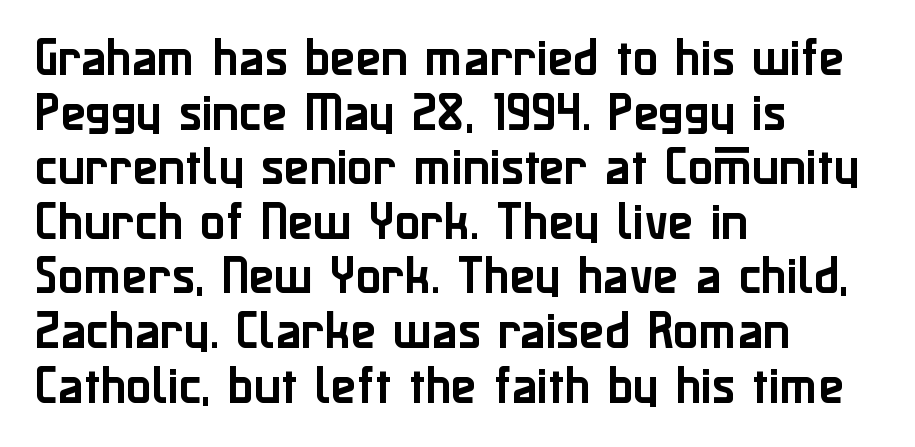
The words here are not underlined. Varying glyph widths throughout — classic text-font behaviour. Serifs: no, the terminals of the letterforms are clean. The lines sit at an ordinary, default distance from one another. Each line starts at the same left margin while the right side varies.
